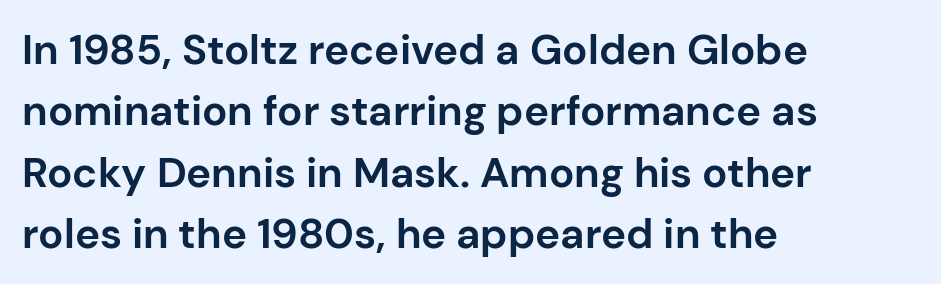
The image shows 42 px bold sans-serif type, upright; set left-aligned, normal line spacing (1.46x), normal letter spacing, not underlined; low stroke contrast and a medium x-height.
